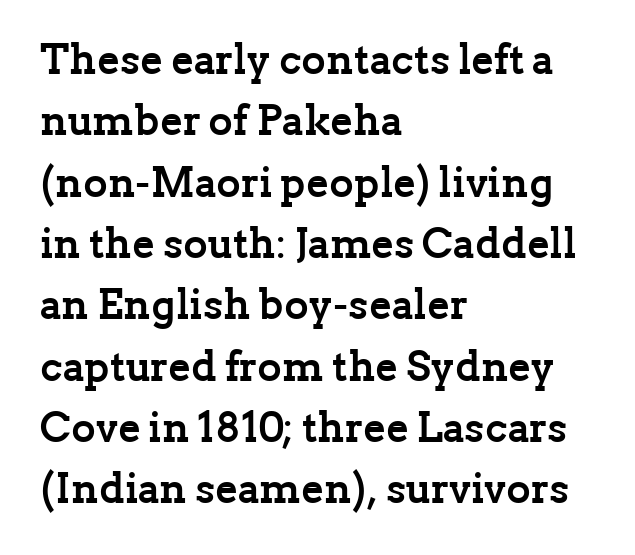
Q: Is the text bold? A: Yes.
Q: Is the text italic (slanted)? A: No, it is upright.
Q: Is the typeface a serif or a sans-serif typeface? A: Serif.
Q: Is the text underlined? A: No.
Q: How is the paragraph aligned? A: Left-aligned.
Q: Is the spacing between letters normal or unusually wide? A: Normal.
Q: Is the spacing between lines tight, normal or loose? A: Normal.
Q: Width (condensed, normal, or wide)? A: Normal.
Q: Stroke contrast? A: Low.
Q: x-height? A: Medium.
Q: Monospaced? A: No.
